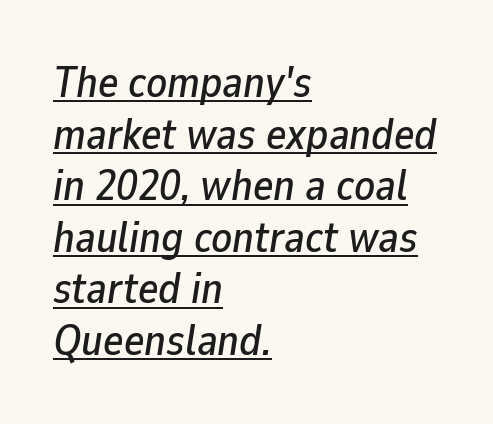
The image shows 43 px text type, italic (leaning right); set left-aligned, line spacing 1.2x, normal letter spacing, underlined; low stroke contrast and a medium x-height.
